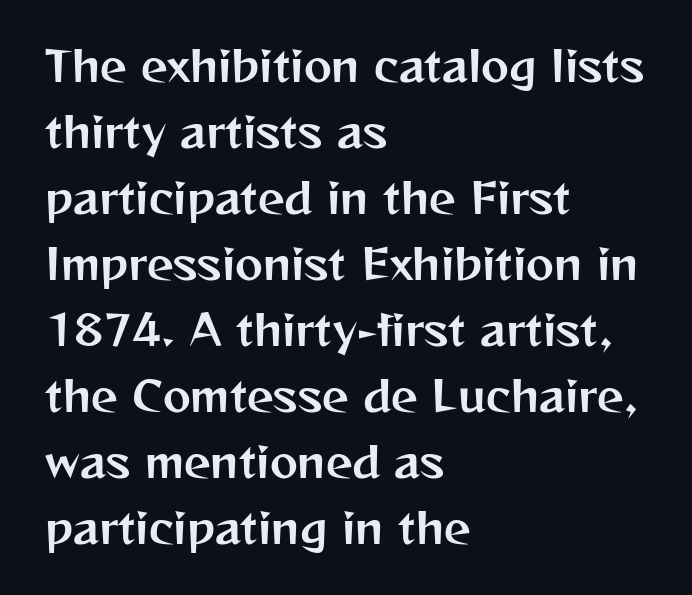
The image shows 42 px sans-serif type, upright; set left-aligned, normal line spacing (1.57x), normal letter spacing, not underlined; medium stroke contrast and a medium x-height.
